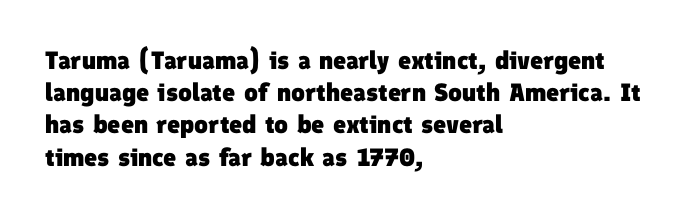
The image shows 25 px bold type; set left-aligned, normal line spacing (1.29x), normal letter spacing, not underlined.
